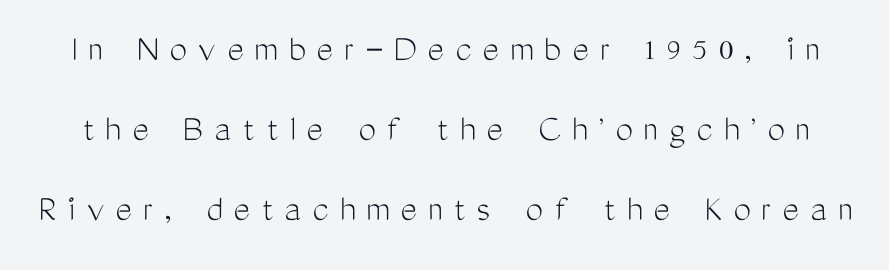
{"serif": "no", "italic": "no", "bold": "no", "weight": "light", "width": "condensed", "stroke_contrast": "medium", "x_height": "medium", "monospaced": "no", "underline": "no", "line_spacing": "loose", "line_spacing_ratio": 2.05, "letter_spacing": "wide", "letter_spacing_em": 0.28, "glyph_px": 39}
